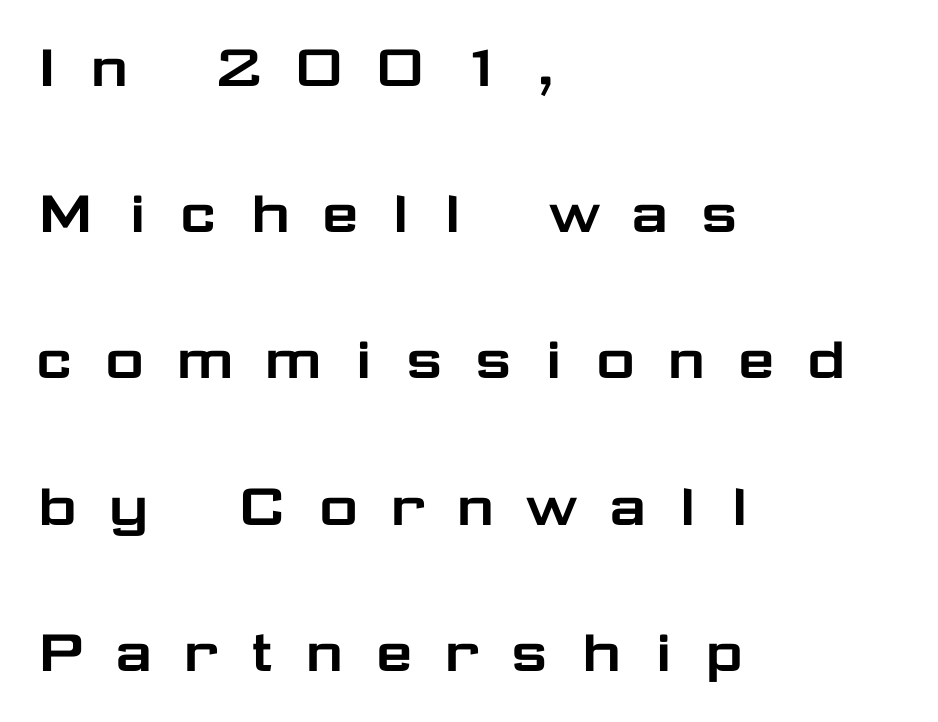
Q: Is the text italic (slanted)? A: No, it is upright.
Q: Is the typeface a serif or a sans-serif typeface? A: Sans-serif.
Q: Is the text underlined? A: No.
Q: How is the paragraph aligned? A: Left-aligned.
Q: Is the spacing between letters normal or unusually wide? A: Unusually wide.
Q: Is the spacing between lines tight, normal or loose? A: Loose.
Q: Width (condensed, normal, or wide)? A: Wide.
Q: Stroke contrast? A: Low.
Q: x-height? A: Medium.
Q: Monospaced? A: No.
